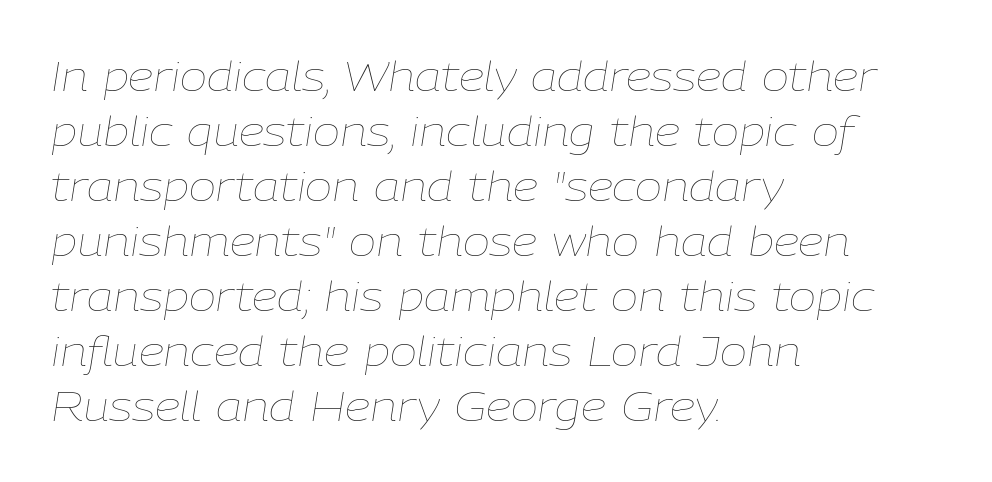
The image shows 41 px thin type, italic (leaning right); set left-aligned, normal line spacing (1.34x), normal letter spacing, not underlined; low stroke contrast and a medium x-height.
